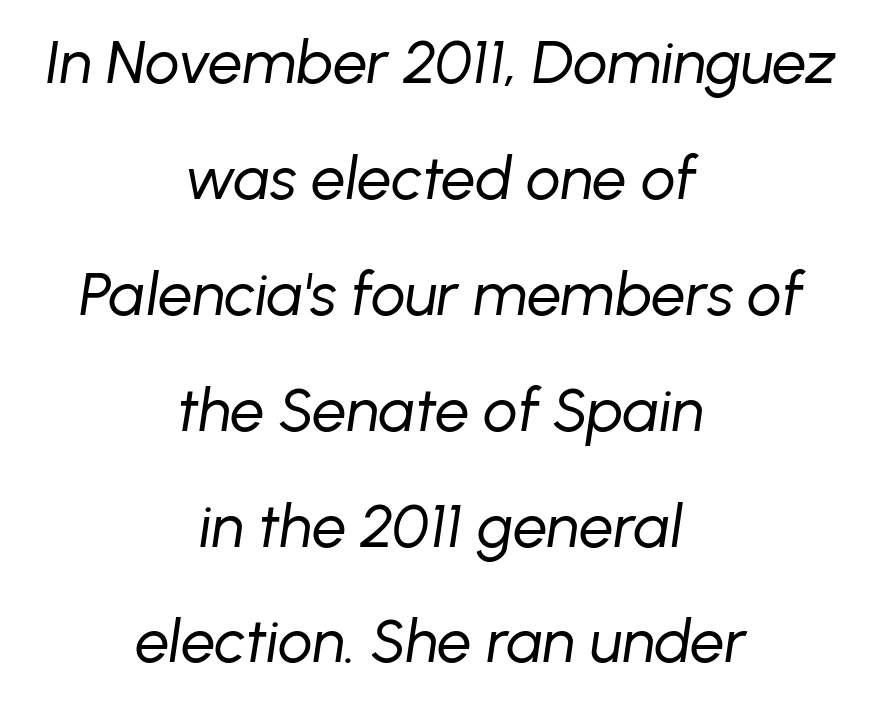
{"italic": "yes", "lean": "right", "slant_degrees": 8, "bold": "no", "weight": "regular", "width": "normal", "stroke_contrast": "low", "x_height": "medium", "monospaced": "no", "underline": "no", "align": "center", "line_spacing": "loose", "line_spacing_ratio": 1.9, "letter_spacing": "normal", "letter_spacing_em": 0.0, "glyph_px": 61}
